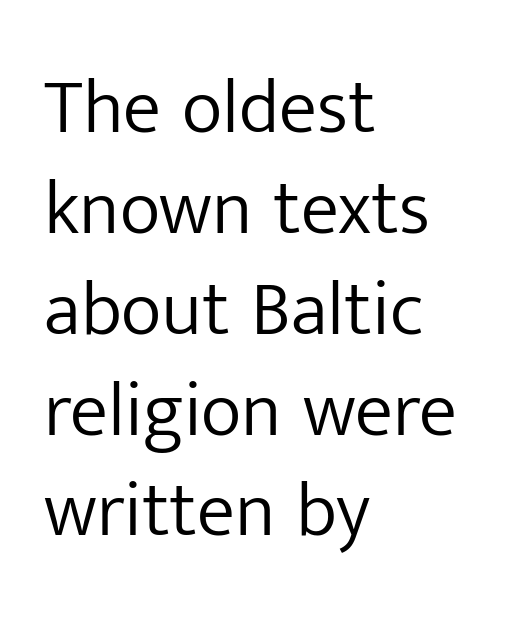
Q: Is the text bold? A: No.
Q: Is the text italic (slanted)? A: No, it is upright.
Q: Is the typeface a serif or a sans-serif typeface? A: Sans-serif.
Q: Is the text underlined? A: No.
Q: How is the paragraph aligned? A: Left-aligned.
Q: Is the spacing between letters normal or unusually wide? A: Normal.
Q: Is the spacing between lines tight, normal or loose? A: Normal.
Q: Width (condensed, normal, or wide)? A: Normal.
Q: Stroke contrast? A: Low.
Q: x-height? A: Medium.
Q: Monospaced? A: No.
